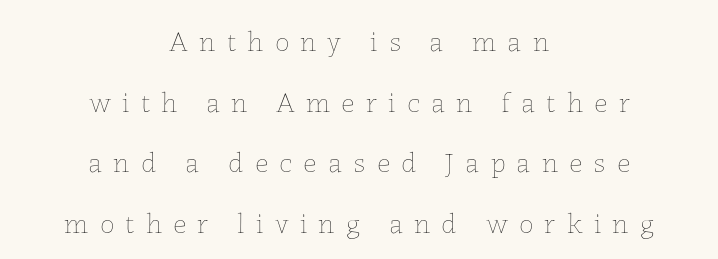
Q: Is the text bold? A: No.
Q: Is the text italic (slanted)? A: No, it is upright.
Q: Is the text underlined? A: No.
Q: How is the paragraph aligned? A: Centered.
Q: Is the spacing between letters normal or unusually wide? A: Unusually wide.
Q: Is the spacing between lines tight, normal or loose? A: Loose.
Q: Width (condensed, normal, or wide)? A: Normal.
Q: Stroke contrast? A: Low.
Q: x-height? A: Medium.
Q: Monospaced? A: No.
